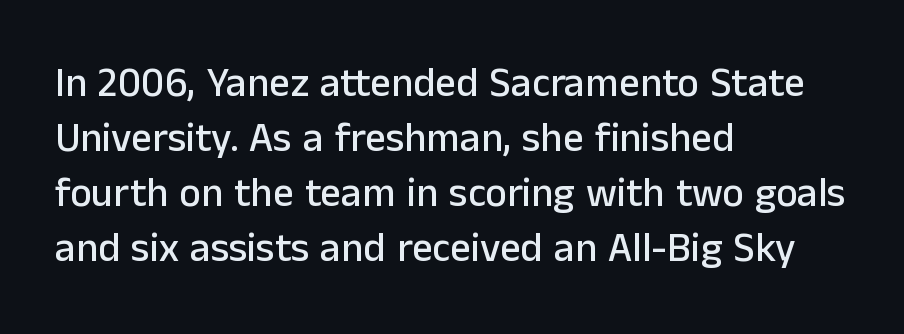
Q: Is the text italic (slanted)? A: No, it is upright.
Q: Is the typeface a serif or a sans-serif typeface? A: Sans-serif.
Q: Is the text underlined? A: No.
Q: How is the paragraph aligned? A: Left-aligned.
Q: Is the spacing between letters normal or unusually wide? A: Normal.
Q: Is the spacing between lines tight, normal or loose? A: Normal.
Q: Width (condensed, normal, or wide)? A: Normal.
Q: Stroke contrast? A: Low.
Q: x-height? A: Medium.
Q: Monospaced? A: No.
